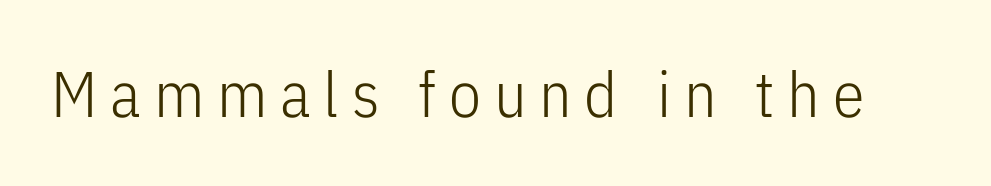
Looks like regular typesetting: each glyph gets only the width it needs. A light-to-regular cut is what we see here. Descender tails drop into unmarked territory. Are there feet on the stems? There aren't — it's a sans. Ordinary non-slanted type is in use. Inter-character spacing is expanded well beyond the font's built-in metrics.
